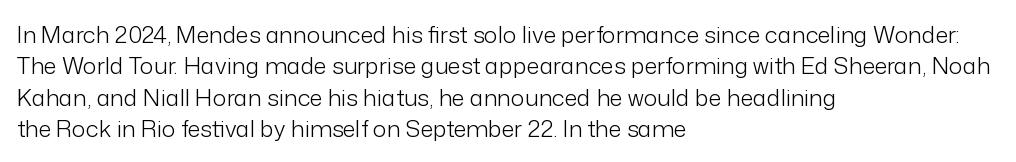
Q: Is the text bold? A: No.
Q: Is the text italic (slanted)? A: No, it is upright.
Q: Is the text underlined? A: No.
Q: How is the paragraph aligned? A: Left-aligned.
Q: Is the spacing between letters normal or unusually wide? A: Normal.
Q: Is the spacing between lines tight, normal or loose? A: Normal.
